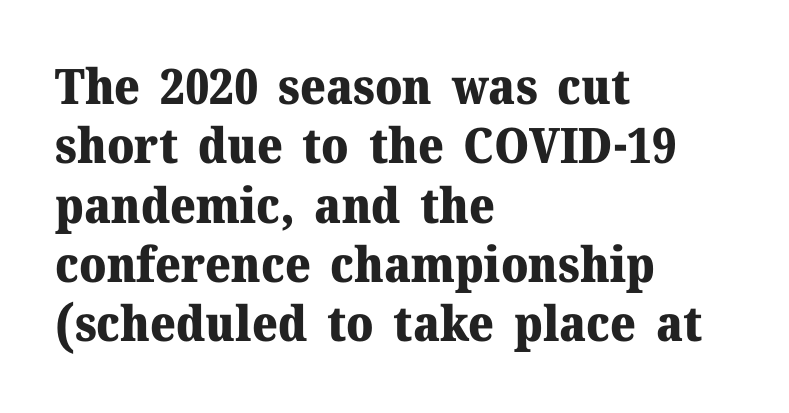
Q: Is the text bold? A: Yes.
Q: Is the text italic (slanted)? A: No, it is upright.
Q: Is the typeface a serif or a sans-serif typeface? A: Serif.
Q: Is the text underlined? A: No.
Q: How is the paragraph aligned? A: Left-aligned.
Q: Is the spacing between letters normal or unusually wide? A: Normal.
Q: Width (condensed, normal, or wide)? A: Normal.
Q: Stroke contrast? A: Medium.
Q: x-height? A: Medium.
Q: Monospaced? A: No.
